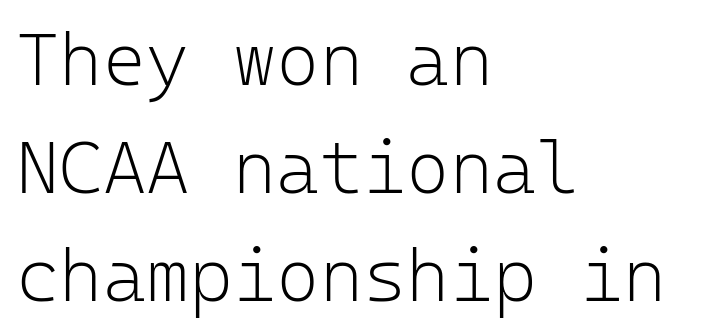
Q: Is the text bold? A: No.
Q: Is the text italic (slanted)? A: No, it is upright.
Q: Is the typeface a serif or a sans-serif typeface? A: Sans-serif.
Q: Is the text underlined? A: No.
Q: How is the paragraph aligned? A: Left-aligned.
Q: Is the spacing between letters normal or unusually wide? A: Normal.
Q: Is the spacing between lines tight, normal or loose? A: Normal.
Q: Width (condensed, normal, or wide)? A: Normal.
Q: Stroke contrast? A: Low.
Q: x-height? A: Medium.
Q: Monospaced? A: Yes.
